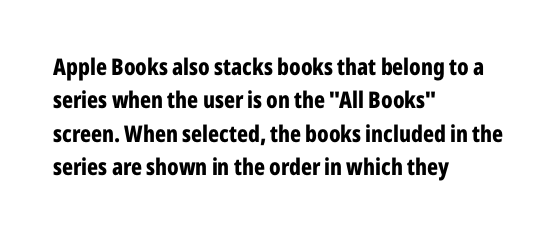
The image shows 23 px bold type, upright; set left-aligned, normal line spacing (1.45x), normal letter spacing, not underlined.
